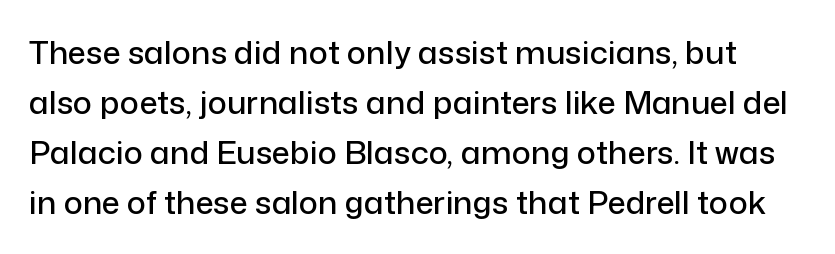
{"serif": "no", "italic": "no", "width": "normal", "stroke_contrast": "low", "x_height": "medium", "monospaced": "no", "underline": "no", "line_spacing": "normal", "line_spacing_ratio": 1.56, "letter_spacing": "normal", "letter_spacing_em": 0.0, "glyph_px": 32}
